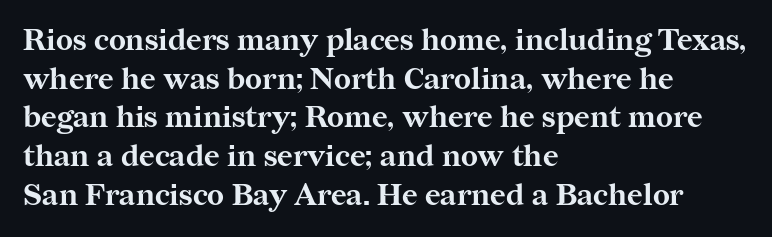
{"serif": "yes", "italic": "no", "bold": "yes", "weight": "bold", "width": "normal", "stroke_contrast": "medium", "x_height": "medium", "monospaced": "no", "underline": "no", "align": "left", "line_spacing": "normal", "line_spacing_ratio": 1.29, "letter_spacing": "normal", "letter_spacing_em": 0.0, "glyph_px": 30}
